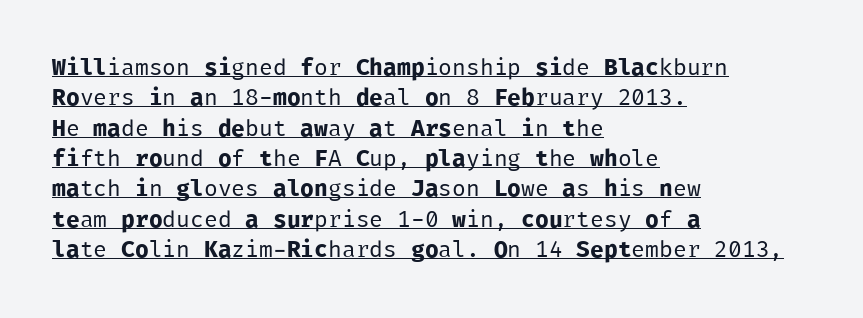
Q: Is the text bold? A: No.
Q: Is the text italic (slanted)? A: No, it is upright.
Q: Is the text underlined? A: Yes.
Q: How is the paragraph aligned? A: Left-aligned.
Q: Is the spacing between letters normal or unusually wide? A: Normal.
Q: Is the spacing between lines tight, normal or loose? A: Normal.
